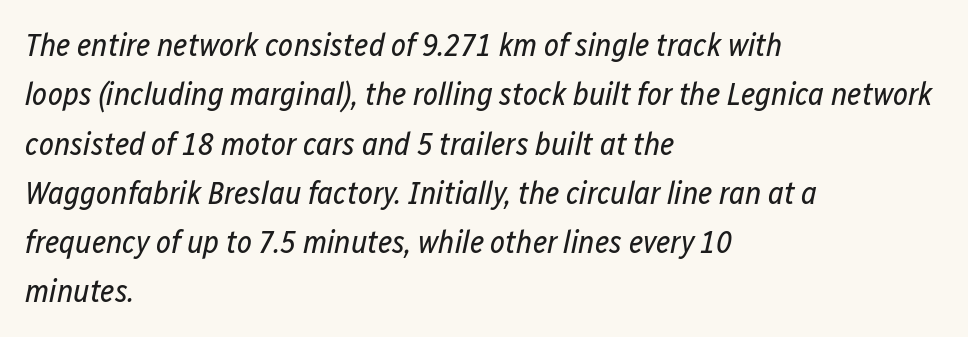
Left-aligned paragraph, ragged on the right. Emphasis-style slanted type is in use. Note the varied advance widths — an 'i' is clearly narrower than an 'm'. Standard letterfit; no display-style spreading of the glyphs. No heavy texture on the line: the type isn't bold. Nobody drew a line under any word here.
